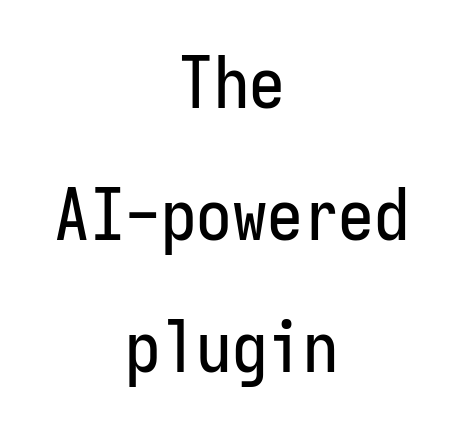
The image shows 71 px condensed sans-serif type, upright, monospaced; set centered, line spacing 1.86x, normal letter spacing, not underlined; low stroke contrast and a medium x-height.
